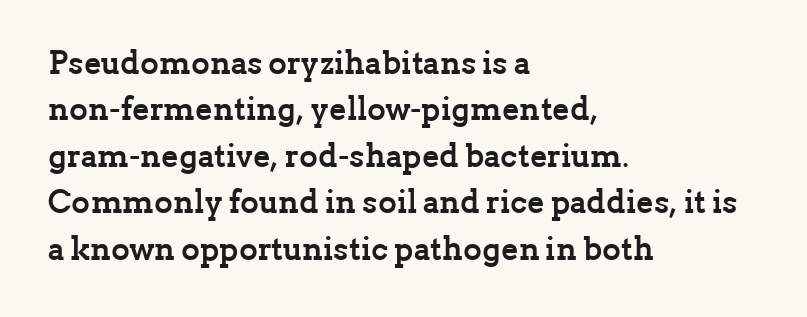
{"serif": "yes", "italic": "no", "bold": "yes", "weight": "semibold", "width": "normal", "stroke_contrast": "low", "x_height": "medium", "monospaced": "no", "underline": "no", "align": "left", "line_spacing": "normal", "line_spacing_ratio": 1.45, "letter_spacing": "normal", "letter_spacing_em": 0.0, "glyph_px": 32}
